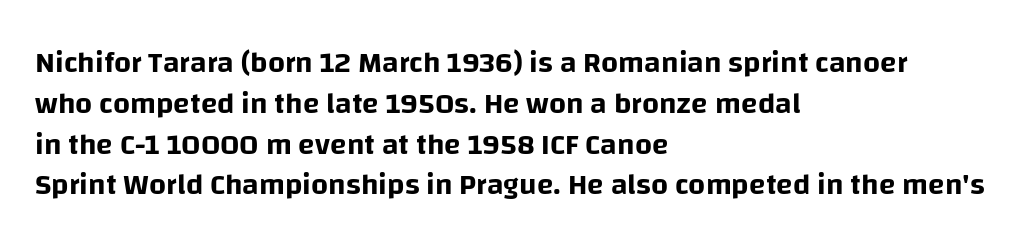
{"serif": "no", "italic": "no", "width": "normal", "stroke_contrast": "low", "x_height": "large", "monospaced": "no", "underline": "no", "align": "left", "line_spacing": "normal", "line_spacing_ratio": 1.36, "letter_spacing": "normal", "letter_spacing_em": 0.0, "glyph_px": 30}
